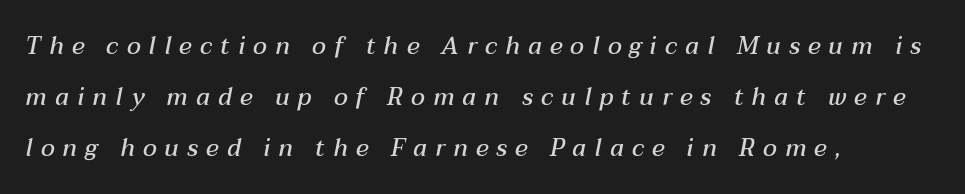
Notice how the passage keeps a crisp vertical edge on the left only. Just letters on the line, the space beneath them empty. Rows of type keep a wide berth in the vertical direction. Moderately thickened strokes mark this as semibold type. The letterforms stand isolated, each surrounded by extra space. Emphasis-style slanted type is in use.
